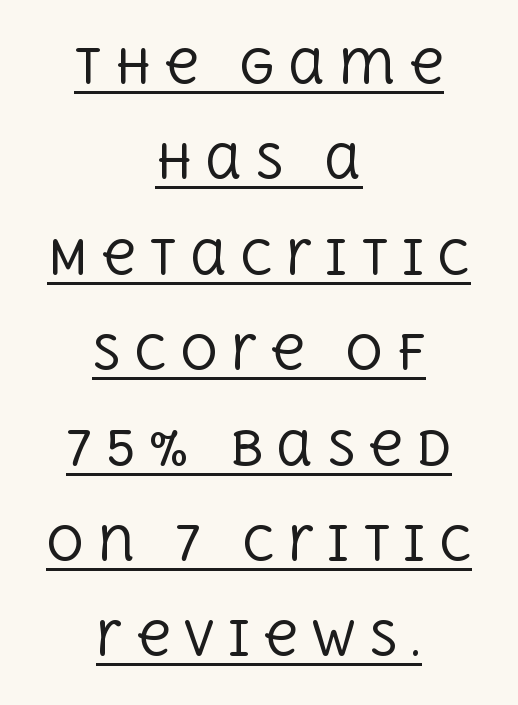
The image shows 47 px regular-weight serif type, upright; set centered, loose line spacing (2.03x), unusually wide letter spacing (+0.27 em), underlined; a large x-height.
